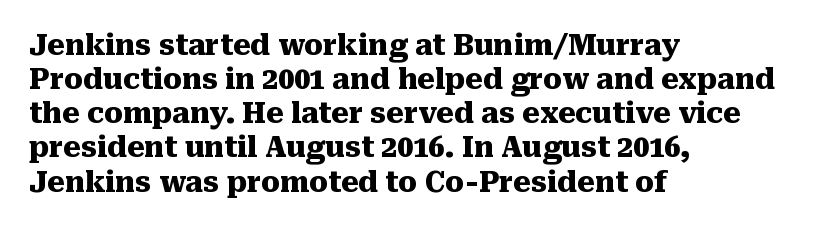
Q: Is the text bold? A: Yes.
Q: Is the text italic (slanted)? A: No, it is upright.
Q: Is the typeface a serif or a sans-serif typeface? A: Serif.
Q: Is the text underlined? A: No.
Q: How is the paragraph aligned? A: Left-aligned.
Q: Is the spacing between letters normal or unusually wide? A: Normal.
Q: Width (condensed, normal, or wide)? A: Normal.
Q: Stroke contrast? A: Medium.
Q: x-height? A: Medium.
Q: Monospaced? A: No.
